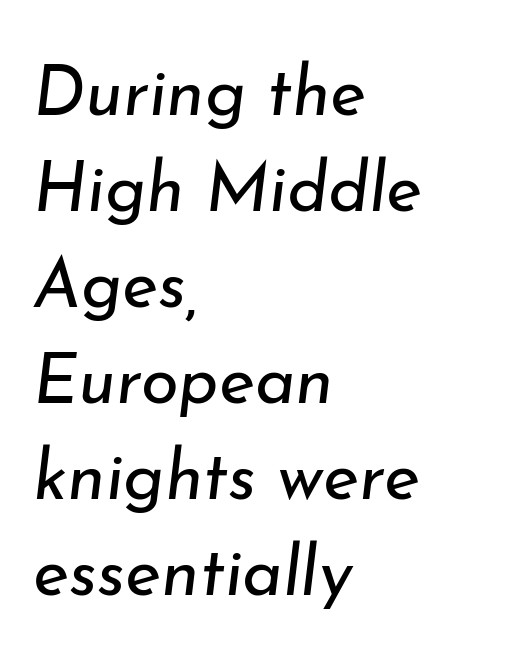
{"italic": "yes", "lean": "right", "slant_degrees": 7, "bold": "no", "weight": "regular", "width": "normal", "stroke_contrast": "low", "x_height": "small", "monospaced": "no", "underline": "no", "align": "left", "line_spacing": "normal", "line_spacing_ratio": 1.39, "letter_spacing": "normal", "letter_spacing_em": 0.0, "glyph_px": 69}
